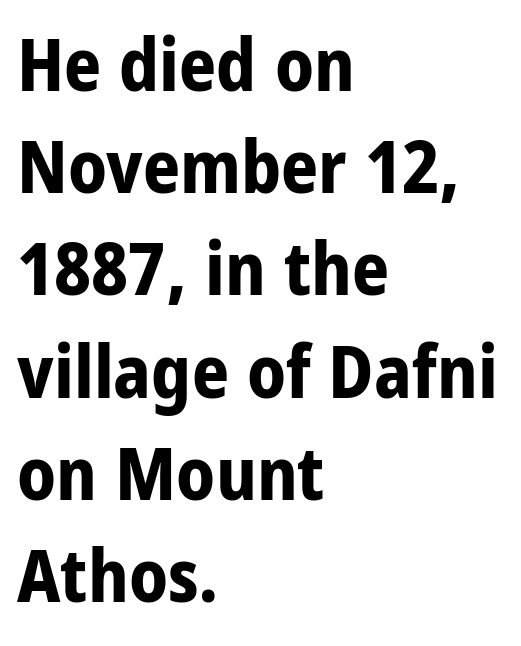
The image shows 73 px bold, condensed sans-serif type, upright; set left-aligned, normal line spacing (1.4x), normal letter spacing, not underlined; low stroke contrast and a large x-height.
